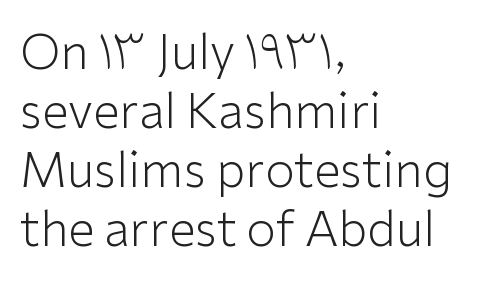
This sample uses an upright cut, with every glyph sitting square on the baseline. Each letter's strokes conclude bluntly, with no projecting serifs. Underline: absent. Observe the ordinary spacing: letters are neighbours, not strangers. This is not heavy type; no bold has been used.
